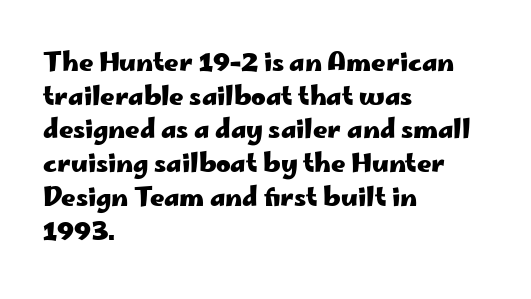
Students, note that the glyphs here touch the page at normal intervals. Chunky letters — that's bold for sure. Descenders are the only things crossing below the line. Notice how the passage keeps a crisp vertical edge on the left only.
